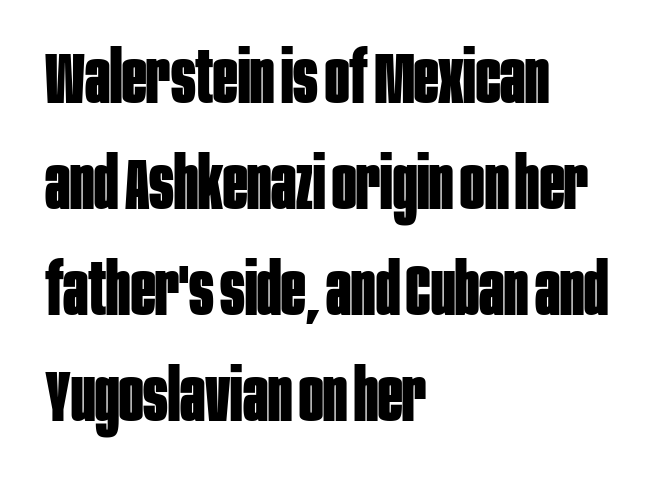
Q: Is the text bold? A: Yes.
Q: Is the text italic (slanted)? A: No, it is upright.
Q: Is the typeface a serif or a sans-serif typeface? A: Sans-serif.
Q: Is the text underlined? A: No.
Q: How is the paragraph aligned? A: Left-aligned.
Q: Is the spacing between letters normal or unusually wide? A: Normal.
Q: Is the spacing between lines tight, normal or loose? A: Normal.
Q: Width (condensed, normal, or wide)? A: Condensed.
Q: Stroke contrast? A: Low.
Q: x-height? A: Large.
Q: Monospaced? A: No.
